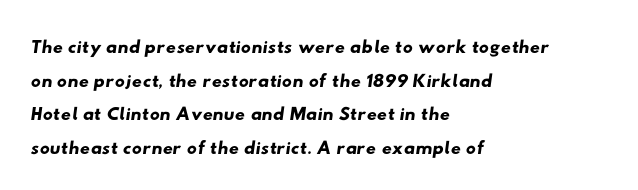
The image shows 28 px wide sans-serif type; set left-aligned, line spacing 1.2x, normal letter spacing, not underlined; low stroke contrast and a small x-height.
